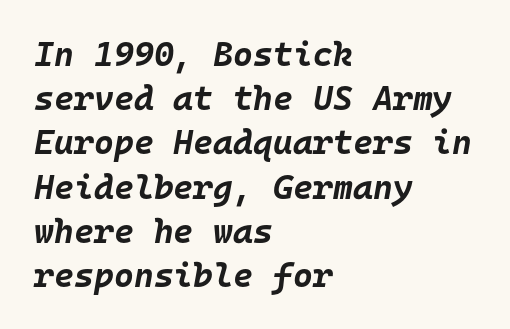
The image shows 34 px bold type, italic (leaning right), monospaced; set left-aligned, normal line spacing (1.3x), normal letter spacing, not underlined; low stroke contrast and a large x-height.
